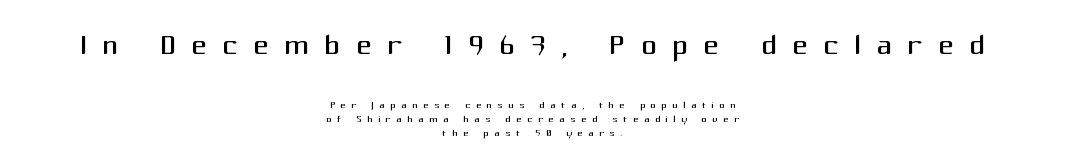
{"serif": "no", "italic": "no", "bold": "no", "weight": "regular", "width": "normal", "stroke_contrast": "medium", "x_height": "medium", "monospaced": "no", "underline": "no", "align": "center", "line_spacing": "tight", "line_spacing_ratio": 1.02, "letter_spacing": "wide", "letter_spacing_em": 0.37, "larger_block": "first", "size_ratio": 2.86, "glyph_px": 40}
